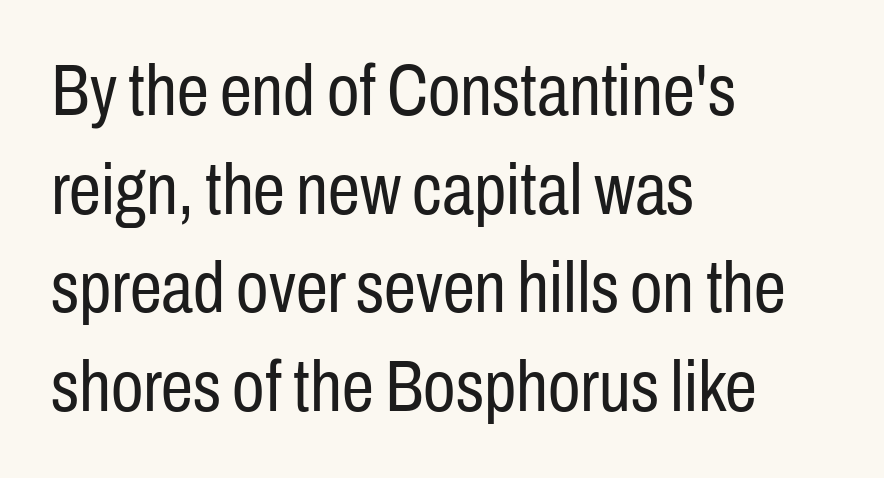
{"serif": "no", "italic": "no", "bold": "no", "weight": "regular", "width": "condensed", "stroke_contrast": "low", "x_height": "medium", "monospaced": "no", "underline": "no", "align": "left", "line_spacing": "normal", "line_spacing_ratio": 1.37, "letter_spacing": "normal", "letter_spacing_em": 0.0, "glyph_px": 72}
